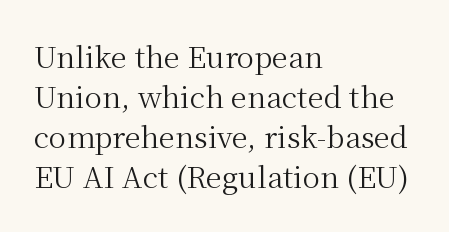
The image shows 29 px regular-weight serif type, upright; set left-aligned, normal line spacing (1.38x), normal letter spacing, not underlined; medium stroke contrast and a medium x-height.
